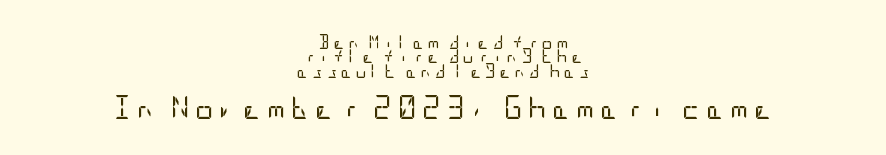
{"italic": "no", "bold": "no", "underline": "no", "align": "center", "line_spacing": "tight", "line_spacing_ratio": 1.02, "letter_spacing": "wide", "letter_spacing_em": 0.23, "larger_block": "second", "size_ratio": 1.64, "glyph_px": 23}
